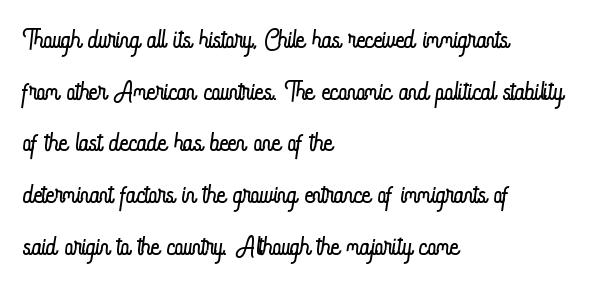
{"bold": "no", "weight": "light", "width": "condensed", "stroke_contrast": "low", "x_height": "small", "monospaced": "no", "underline": "no", "align": "left", "line_spacing": "normal", "line_spacing_ratio": 1.36, "letter_spacing": "normal", "letter_spacing_em": 0.0, "glyph_px": 38}
